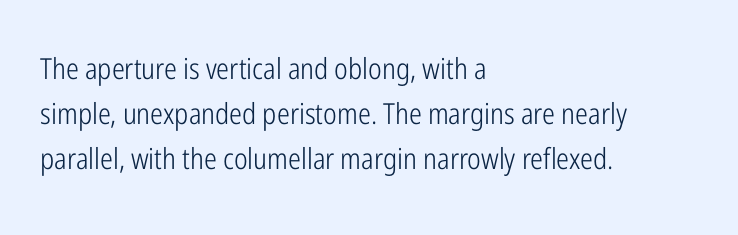
The image shows 29 px light, condensed sans-serif type, upright; set left-aligned, normal line spacing (1.56x), normal letter spacing, not underlined; low stroke contrast and a medium x-height.
